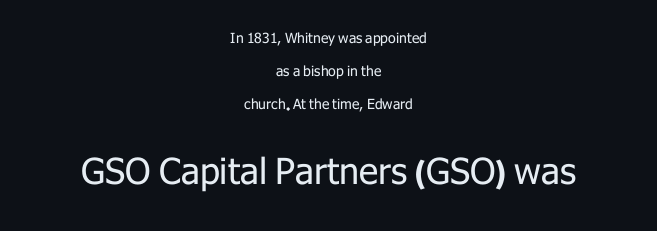
{"serif": "no", "italic": "no", "bold": "no", "weight": "regular", "width": "normal", "stroke_contrast": "low", "x_height": "medium", "monospaced": "no", "underline": "no", "align": "center", "line_spacing": "loose", "line_spacing_ratio": 2.34, "letter_spacing": "normal", "letter_spacing_em": 0.0, "larger_block": "second", "size_ratio": 2.57, "glyph_px": 36}
